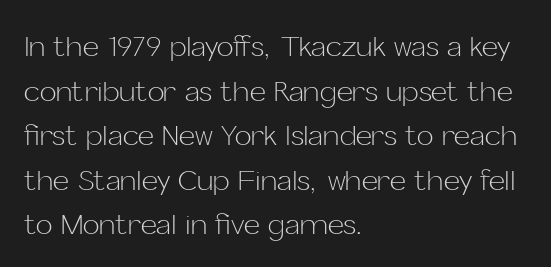
The image shows 28 px light sans-serif type, upright; set left-aligned, normal line spacing (1.59x), normal letter spacing, not underlined; low stroke contrast and a medium x-height.
